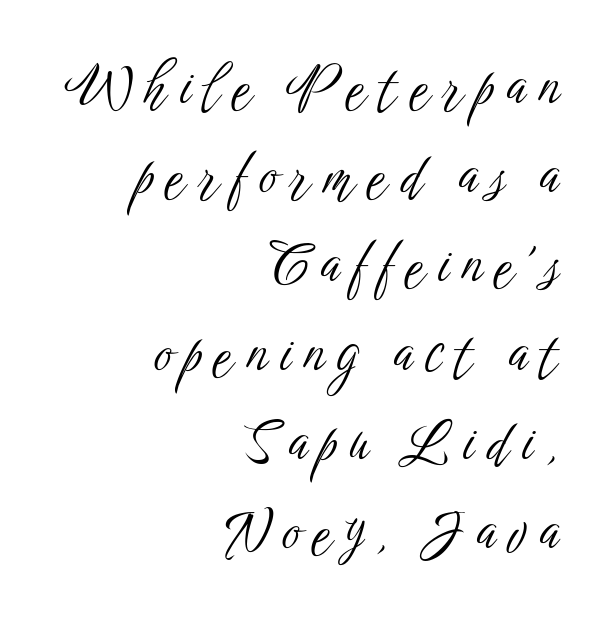
The image shows 55 px light, condensed sans-serif type; set right-aligned, normal line spacing (1.62x), unusually wide letter spacing (+0.23 em), not underlined; low stroke contrast and a medium x-height.
